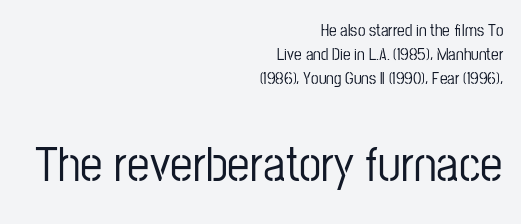
Q: Is the text italic (slanted)? A: No, it is upright.
Q: Is the typeface a serif or a sans-serif typeface? A: Sans-serif.
Q: Is the text underlined? A: No.
Q: How is the paragraph aligned? A: Right-aligned.
Q: Is the spacing between letters normal or unusually wide? A: Normal.
Q: Is the spacing between lines tight, normal or loose? A: Normal.
Q: Which block of text is set in a larger size, the first (top) or the second (bottom)? A: The second (bottom) one.
Q: Width (condensed, normal, or wide)? A: Condensed.
Q: Stroke contrast? A: Low.
Q: x-height? A: Medium.
Q: Monospaced? A: No.
